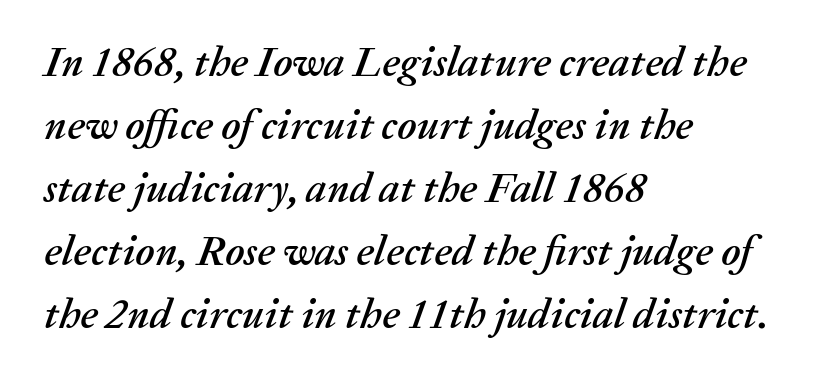
Q: Is the text italic (slanted)? A: Yes, it leans right by about 20 degrees.
Q: Is the text underlined? A: No.
Q: How is the paragraph aligned? A: Left-aligned.
Q: Is the spacing between letters normal or unusually wide? A: Normal.
Q: Is the spacing between lines tight, normal or loose? A: Normal.
Q: Width (condensed, normal, or wide)? A: Normal.
Q: Stroke contrast? A: Medium.
Q: x-height? A: Medium.
Q: Monospaced? A: No.
